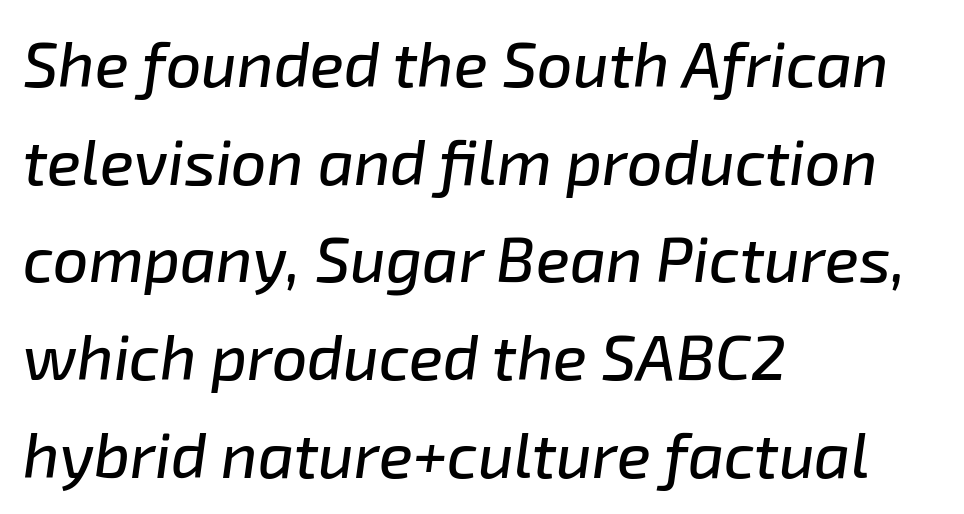
Q: Is the text italic (slanted)? A: Yes, it leans right by about 8 degrees.
Q: Is the text underlined? A: No.
Q: How is the paragraph aligned? A: Left-aligned.
Q: Is the spacing between letters normal or unusually wide? A: Normal.
Q: Is the spacing between lines tight, normal or loose? A: Normal.
Q: Width (condensed, normal, or wide)? A: Normal.
Q: Stroke contrast? A: Low.
Q: x-height? A: Medium.
Q: Monospaced? A: No.
